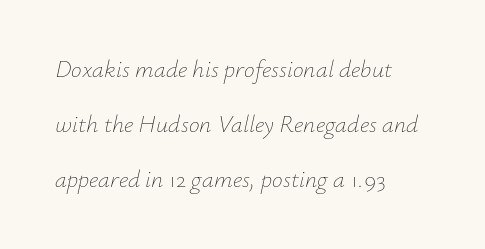
Q: Is the text bold? A: No.
Q: Is the text italic (slanted)? A: Yes, it leans right by about 12 degrees.
Q: Is the text underlined? A: No.
Q: How is the paragraph aligned? A: Left-aligned.
Q: Is the spacing between letters normal or unusually wide? A: Normal.
Q: Is the spacing between lines tight, normal or loose? A: Loose.
